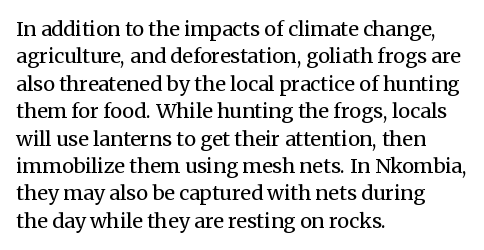
The image shows 20 px text type, upright; set left-aligned, normal line spacing (1.37x), normal letter spacing, not underlined.
